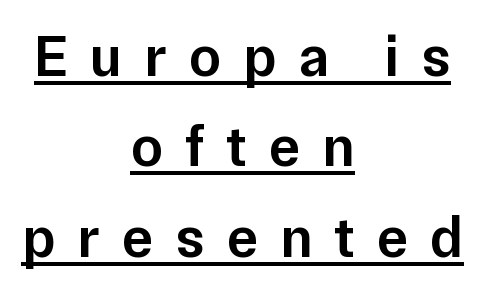
This sample uses expanded letter spacing, leaving extra air between glyphs. Short and long lines alike share a common midpoint. The rendering uses a moderate line-height, typical for paragraphs. The rendering uses a semibold face; strokes are thickened but not to full bold.
